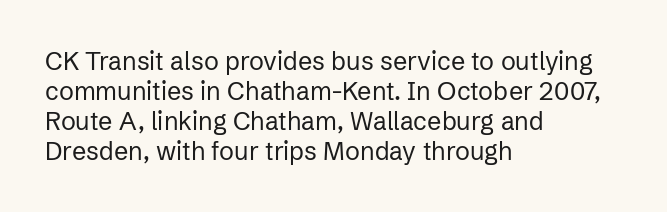
Q: Is the text bold? A: No.
Q: Is the text italic (slanted)? A: No, it is upright.
Q: Is the text underlined? A: No.
Q: How is the paragraph aligned? A: Left-aligned.
Q: Is the spacing between letters normal or unusually wide? A: Normal.
